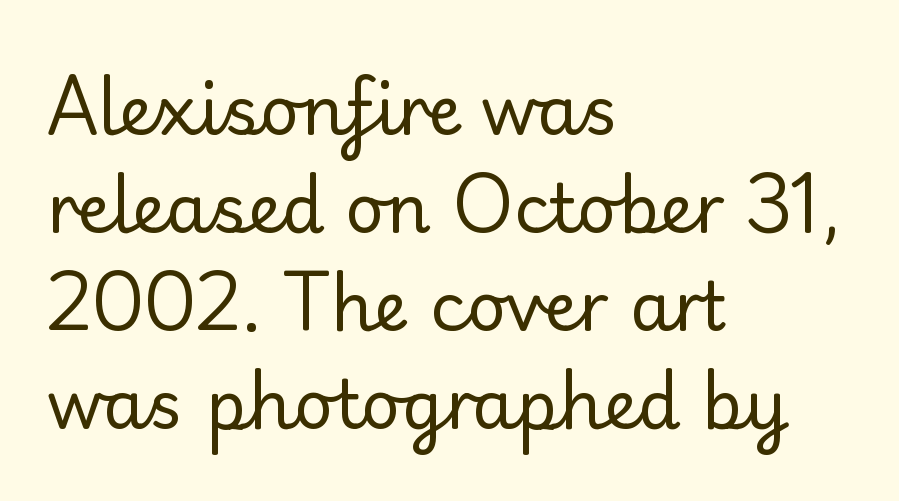
Q: Is the text bold? A: No.
Q: Is the text italic (slanted)? A: No, it is upright.
Q: Is the typeface a serif or a sans-serif typeface? A: Serif.
Q: Is the text underlined? A: No.
Q: How is the paragraph aligned? A: Left-aligned.
Q: Is the spacing between letters normal or unusually wide? A: Normal.
Q: Is the spacing between lines tight, normal or loose? A: Normal.
Q: Width (condensed, normal, or wide)? A: Normal.
Q: Stroke contrast? A: Low.
Q: x-height? A: Small.
Q: Monospaced? A: No.
